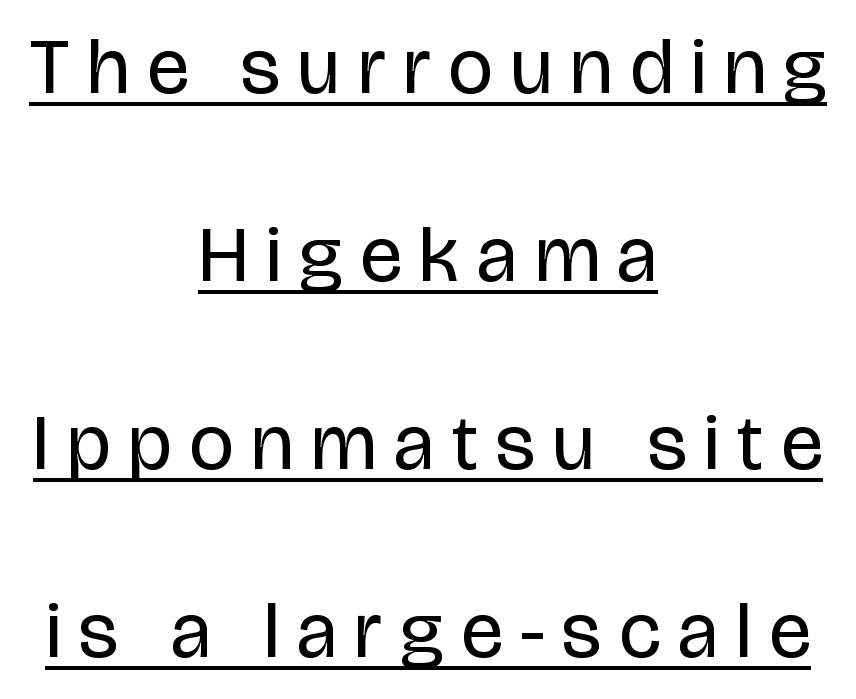
Q: Is the text bold? A: No.
Q: Is the text italic (slanted)? A: No, it is upright.
Q: Is the typeface a serif or a sans-serif typeface? A: Sans-serif.
Q: Is the text underlined? A: Yes.
Q: How is the paragraph aligned? A: Centered.
Q: Is the spacing between letters normal or unusually wide? A: Unusually wide.
Q: Is the spacing between lines tight, normal or loose? A: Loose.
Q: Width (condensed, normal, or wide)? A: Condensed.
Q: Stroke contrast? A: Low.
Q: x-height? A: Large.
Q: Monospaced? A: No.
